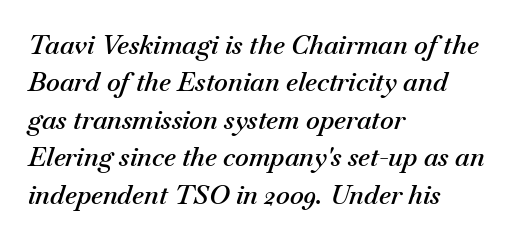
Q: Is the text bold? A: Semi-bold.
Q: Is the text italic (slanted)? A: Yes, it leans right by about 18 degrees.
Q: Is the text underlined? A: No.
Q: How is the paragraph aligned? A: Left-aligned.
Q: Is the spacing between letters normal or unusually wide? A: Normal.
Q: Is the spacing between lines tight, normal or loose? A: Normal.
